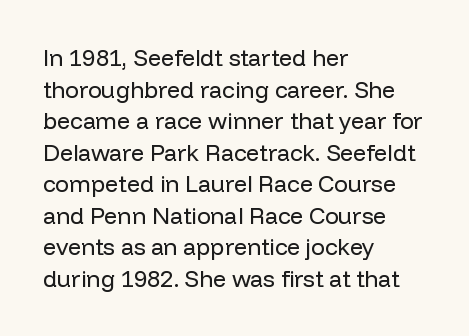
{"italic": "no", "bold": "no", "underline": "no", "align": "left", "line_spacing": "normal", "line_spacing_ratio": 1.37, "letter_spacing": "normal", "letter_spacing_em": 0.0, "glyph_px": 23}
